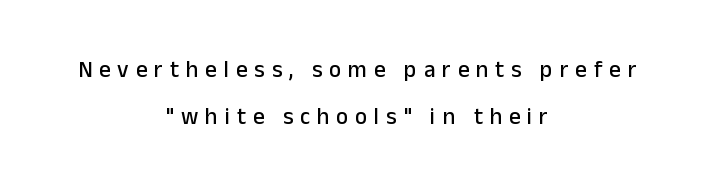
{"italic": "no", "underline": "no", "align": "center", "line_spacing": "loose", "line_spacing_ratio": 2.06, "letter_spacing": "wide", "letter_spacing_em": 0.3, "glyph_px": 23}
